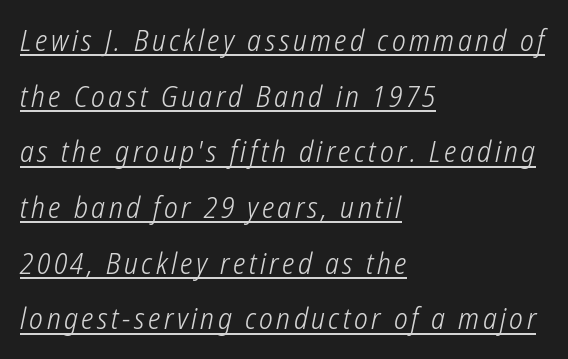
{"serif": "no", "bold": "no", "weight": "light", "width": "condensed", "stroke_contrast": "low", "x_height": "medium", "monospaced": "no", "underline": "yes", "align": "left", "line_spacing": "loose", "line_spacing_ratio": 1.92, "glyph_px": 29}
